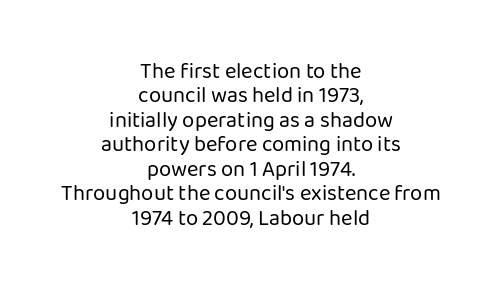
{"italic": "no", "bold": "no", "underline": "no", "align": "center", "line_spacing": "tight", "line_spacing_ratio": 1.11, "letter_spacing": "normal", "letter_spacing_em": 0.0, "glyph_px": 22}
